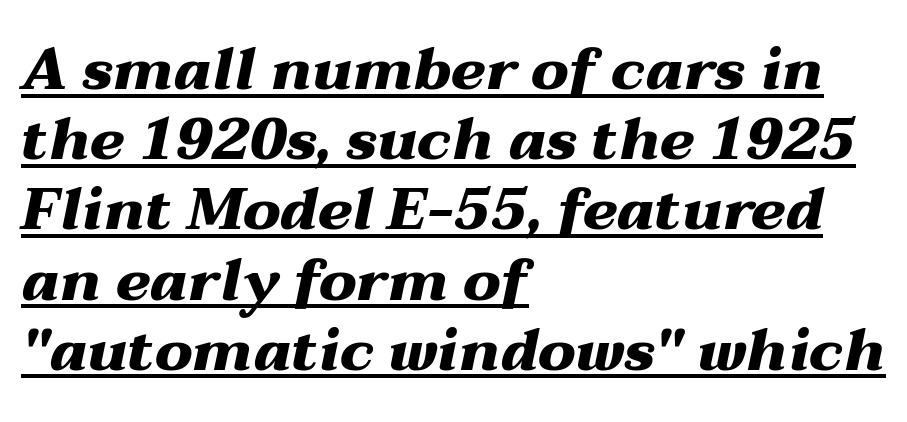
The image shows 58 px heavy, wide type, italic (leaning right); set left-aligned, line spacing 1.21x, normal letter spacing, underlined; medium stroke contrast and a medium x-height.
